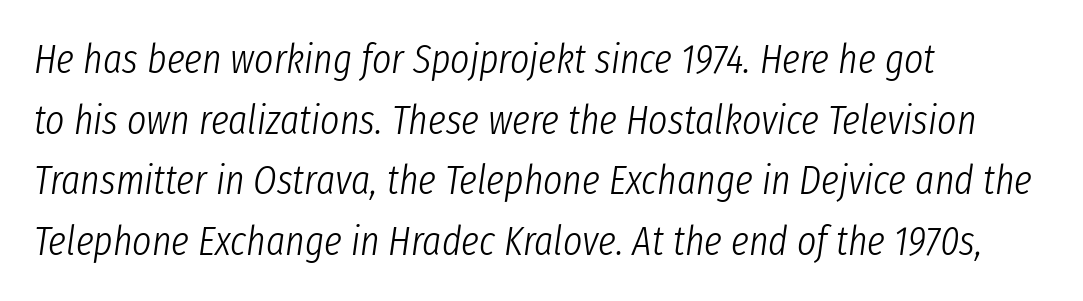
Q: Is the text bold? A: No.
Q: Is the text italic (slanted)? A: Yes, it leans right by about 8 degrees.
Q: Is the text underlined? A: No.
Q: How is the paragraph aligned? A: Left-aligned.
Q: Is the spacing between letters normal or unusually wide? A: Normal.
Q: Is the spacing between lines tight, normal or loose? A: Normal.
Q: Width (condensed, normal, or wide)? A: Condensed.
Q: Stroke contrast? A: Low.
Q: x-height? A: Medium.
Q: Monospaced? A: No.
